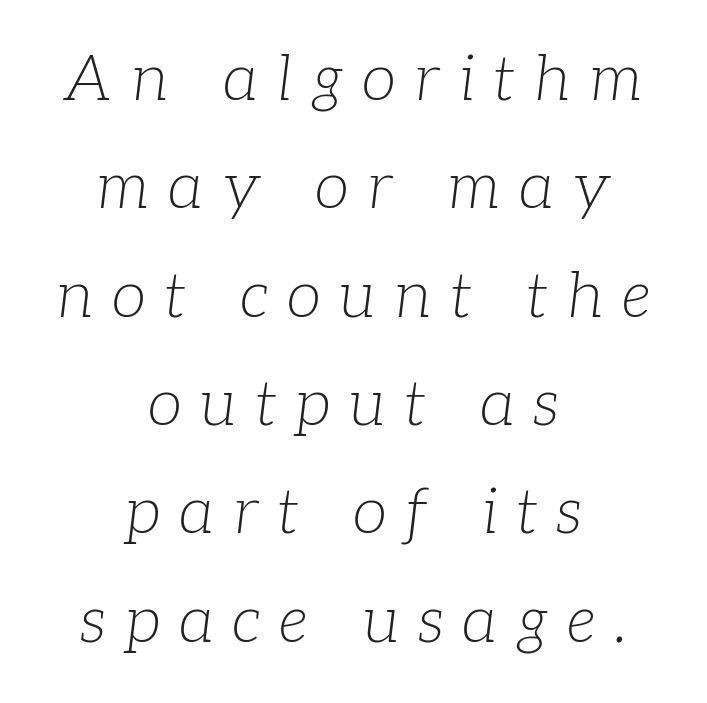
Q: Is the text bold? A: No.
Q: Is the text italic (slanted)? A: Yes, it leans right by about 7 degrees.
Q: Is the typeface a serif or a sans-serif typeface? A: Serif.
Q: Is the text underlined? A: No.
Q: How is the paragraph aligned? A: Centered.
Q: Is the spacing between letters normal or unusually wide? A: Unusually wide.
Q: Width (condensed, normal, or wide)? A: Normal.
Q: Stroke contrast? A: Low.
Q: x-height? A: Medium.
Q: Monospaced? A: No.
